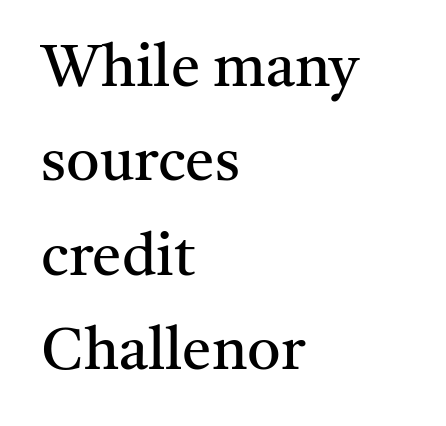
Notice how the stems are strictly vertical — no italics here. Horizontal bands of white between lines are of average thickness. Summary of weight: not heavy and not bold. Does the copy run flush right? No — it runs flush left.
